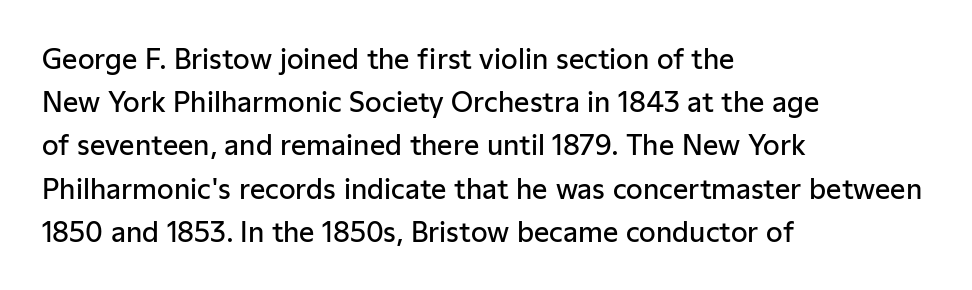
Letter spacing: default. The rendering uses a semibold face; strokes are thickened but not to full bold. Visually the block forms a straight wall on the left and a jagged coastline on the right. The foot of each line stays bare and open.
